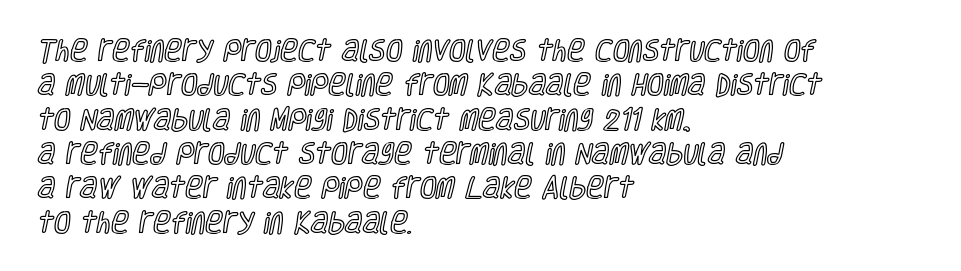
Q: Is the text italic (slanted)? A: Yes.
Q: Is the text underlined? A: No.
Q: How is the paragraph aligned? A: Left-aligned.
Q: Is the spacing between letters normal or unusually wide? A: Normal.
Q: Is the spacing between lines tight, normal or loose? A: Normal.
